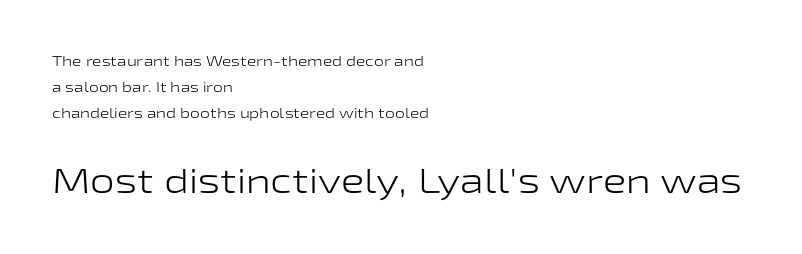
{"serif": "no", "italic": "no", "bold": "no", "weight": "light", "width": "wide", "stroke_contrast": "low", "x_height": "medium", "monospaced": "no", "underline": "no", "align": "left", "line_spacing_ratio": 1.86, "letter_spacing": "normal", "letter_spacing_em": 0.0, "larger_block": "second", "size_ratio": 2.5, "glyph_px": 35}
